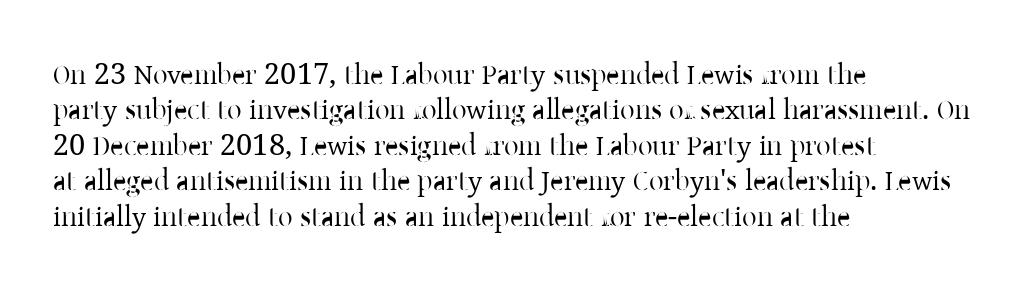
The image shows 29 px regular-weight serif type, upright; set left-aligned, line spacing 1.22x, normal letter spacing, not underlined; low stroke contrast and a medium x-height.
